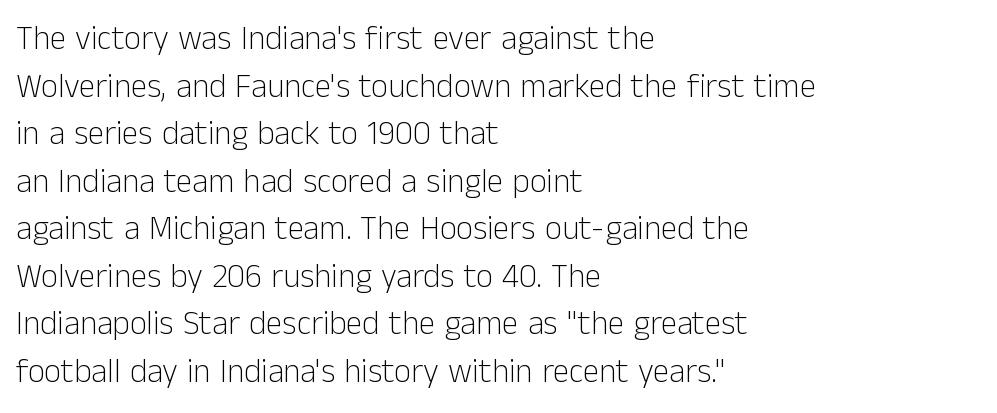
The designer went with a sans here, leaving each stem footless. A classic flush-left, rag-right setting is used for this passage. This rendering leaves character spacing at its baseline value. Here the designer chose a conventional face with non-uniform glyph widths. Every stem runs plumb, perpendicular to the baseline.
